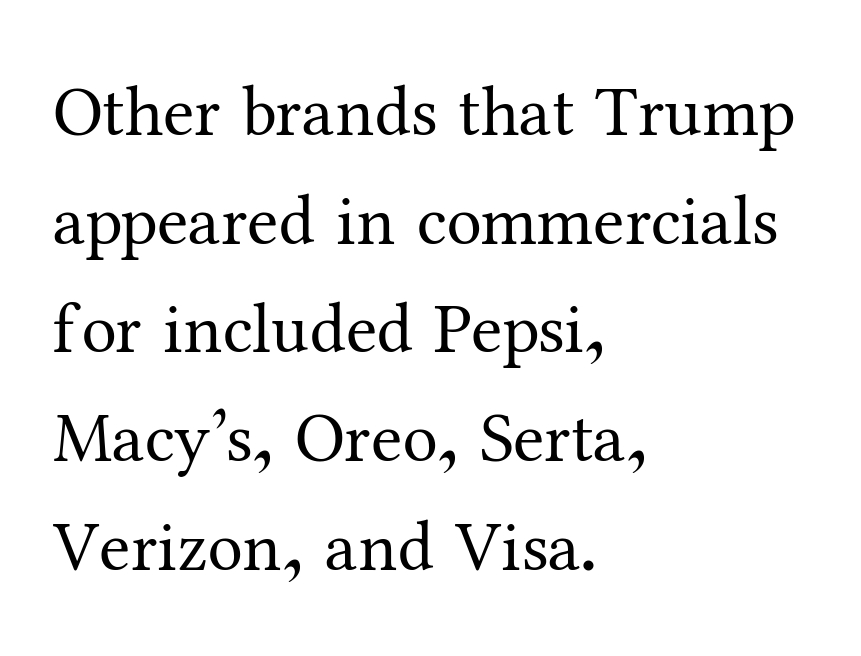
{"serif": "yes", "italic": "no", "bold": "no", "weight": "regular", "width": "normal", "stroke_contrast": "medium", "x_height": "medium", "monospaced": "no", "underline": "no", "align": "left", "line_spacing": "normal", "line_spacing_ratio": 1.53, "letter_spacing": "normal", "letter_spacing_em": 0.0, "glyph_px": 71}
